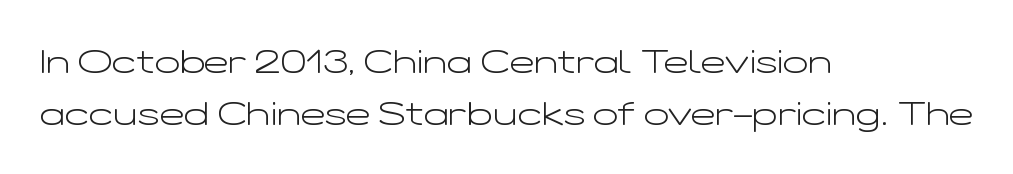
Q: Is the text bold? A: No.
Q: Is the text italic (slanted)? A: No, it is upright.
Q: Is the typeface a serif or a sans-serif typeface? A: Sans-serif.
Q: Is the text underlined? A: No.
Q: How is the paragraph aligned? A: Left-aligned.
Q: Is the spacing between letters normal or unusually wide? A: Normal.
Q: Is the spacing between lines tight, normal or loose? A: Normal.
Q: Width (condensed, normal, or wide)? A: Wide.
Q: Stroke contrast? A: Low.
Q: x-height? A: Medium.
Q: Monospaced? A: No.
